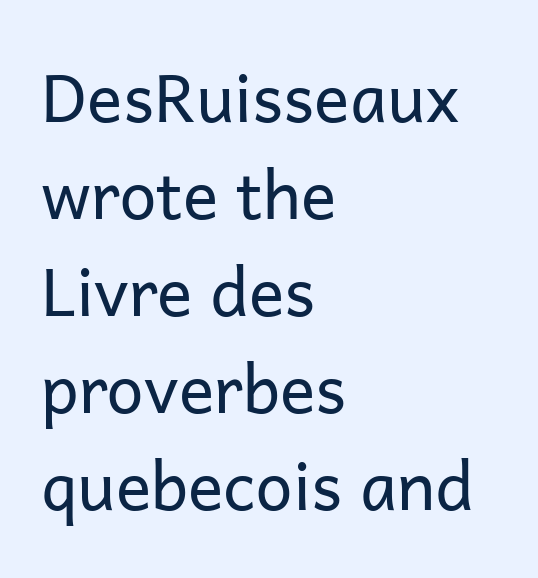
The font family rendered here belongs to the sans-serif group. The lines are quadded left. The strokes are not fattened; the text isn't bold. Baseline-to-baseline distance is the conventional proportion of letter height. The letters sit at their default tracking, neither squeezed nor spread. Posture: straight, roman, zero tilt.
